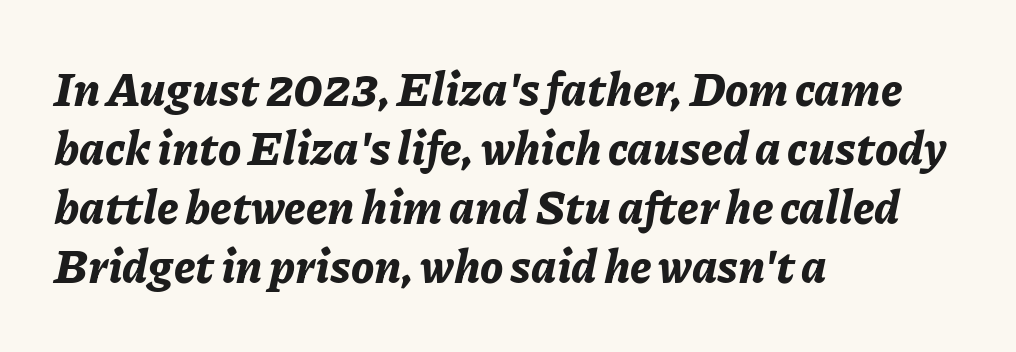
{"italic": "yes", "lean": "right", "slant_degrees": 11, "bold": "yes", "weight": "bold", "width": "normal", "stroke_contrast": "low", "x_height": "medium", "monospaced": "no", "underline": "no", "align": "left", "line_spacing": "normal", "line_spacing_ratio": 1.28, "letter_spacing": "normal", "letter_spacing_em": 0.0, "glyph_px": 46}
